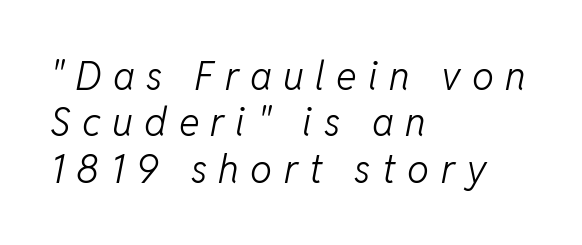
{"italic": "yes", "lean": "right", "slant_degrees": 11, "bold": "no", "weight": "light", "width": "normal", "stroke_contrast": "low", "x_height": "medium", "monospaced": "no", "underline": "no", "align": "left", "line_spacing_ratio": 1.19, "letter_spacing": "wide", "letter_spacing_em": 0.29, "glyph_px": 39}
